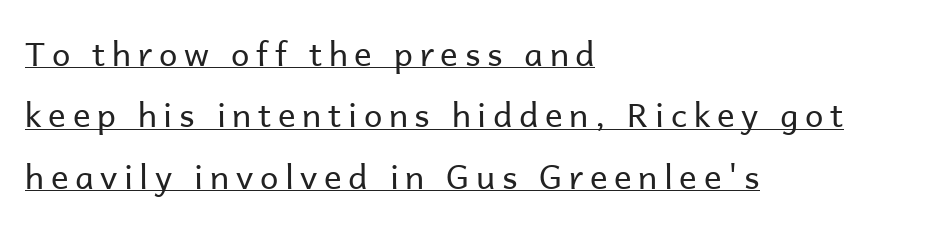
Q: Is the text bold? A: No.
Q: Is the text italic (slanted)? A: No, it is upright.
Q: Is the typeface a serif or a sans-serif typeface? A: Sans-serif.
Q: Is the text underlined? A: Yes.
Q: How is the paragraph aligned? A: Left-aligned.
Q: Is the spacing between letters normal or unusually wide? A: Unusually wide.
Q: Width (condensed, normal, or wide)? A: Normal.
Q: Stroke contrast? A: Low.
Q: x-height? A: Medium.
Q: Monospaced? A: No.
